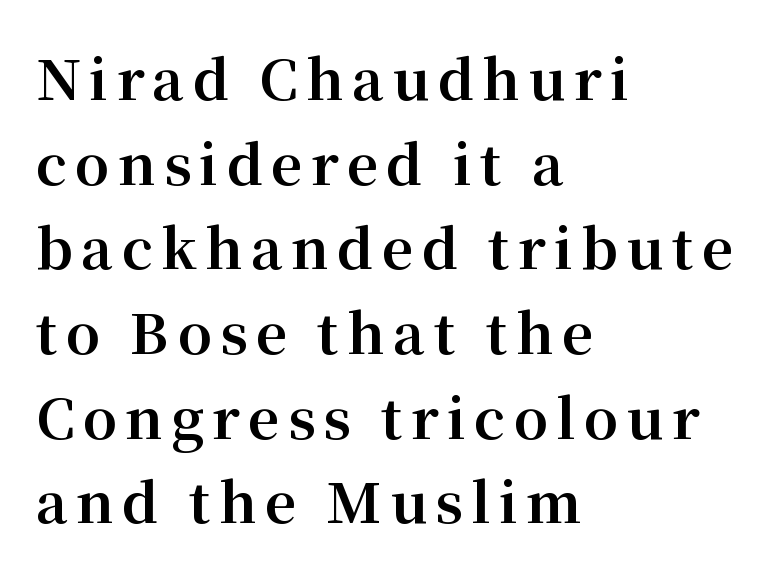
{"serif": "yes", "italic": "no", "bold": "yes", "weight": "bold", "width": "normal", "stroke_contrast": "medium", "x_height": "medium", "monospaced": "no", "underline": "no", "align": "left", "line_spacing": "normal", "line_spacing_ratio": 1.54, "glyph_px": 55}
